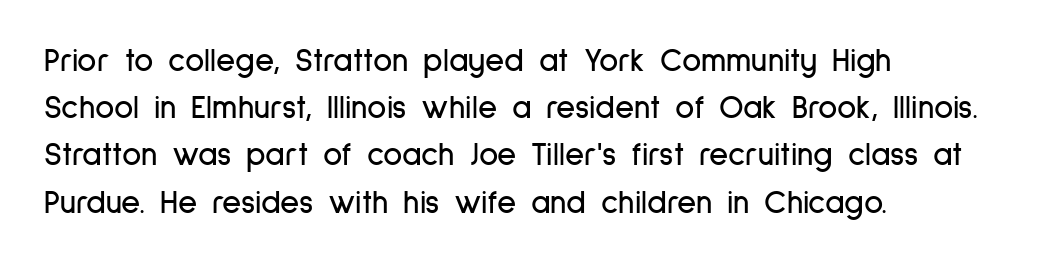
{"serif": "no", "italic": "no", "width": "condensed", "stroke_contrast": "low", "x_height": "medium", "monospaced": "no", "underline": "no", "align": "left", "line_spacing": "normal", "line_spacing_ratio": 1.43, "letter_spacing": "normal", "letter_spacing_em": 0.0, "glyph_px": 33}
